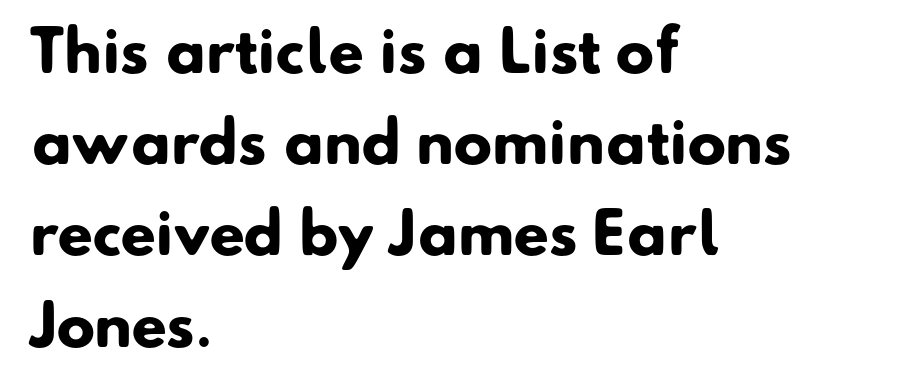
Vertical spacing — default. The face used here is a sans, in the tradition of grotesques and geometrics. The space directly below the letters is spotless. These lines are rendered in a variable-pitch font. Spacing between characters is what you'd get straight out of the box.
